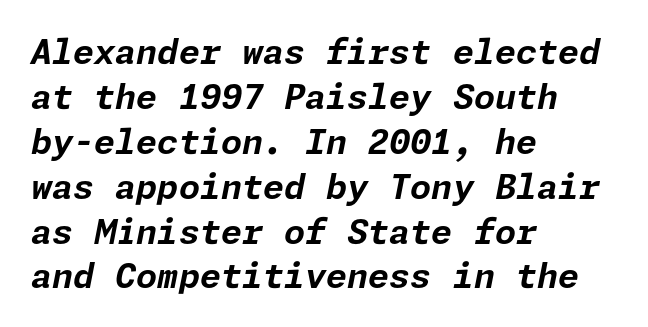
Between one letter and the next there's only the usual sliver of space. The passage shown is not underscored anywhere. It's the slanting kind of type. Evenly set lines give the paragraph a standard silhouette. Typesetter's note: full bold, strokes at maximum text heaviness. All the whitespace from short lines collects on the right.
